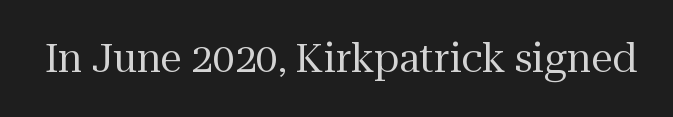
Varying glyph widths throughout — classic text-font behaviour. Words float on clear page, feet unadorned. These glyphs show unthickened strokes, regular width or finer. You could call the tracking neutral — neither tight nor loose. These lines were composed using upright roman letters.
